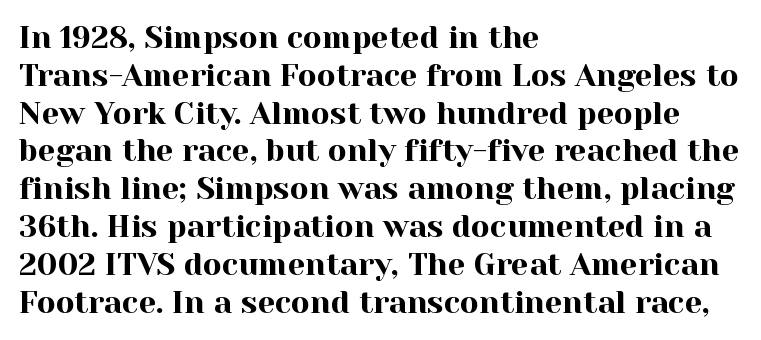
{"serif": "yes", "italic": "no", "width": "normal", "x_height": "medium", "monospaced": "no", "underline": "no", "align": "left", "line_spacing_ratio": 1.22, "letter_spacing": "normal", "letter_spacing_em": 0.0, "glyph_px": 31}
